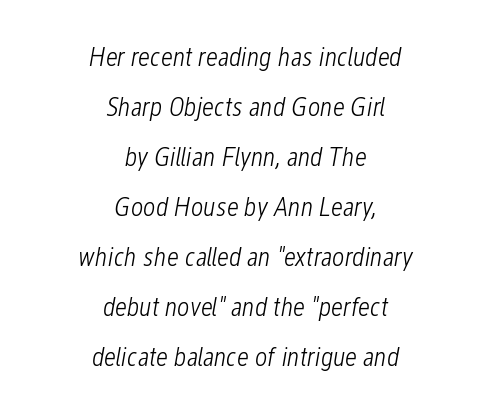
Q: Is the text bold? A: No.
Q: Is the text italic (slanted)? A: Yes, it leans right by about 12 degrees.
Q: Is the text underlined? A: No.
Q: How is the paragraph aligned? A: Centered.
Q: Is the spacing between letters normal or unusually wide? A: Normal.
